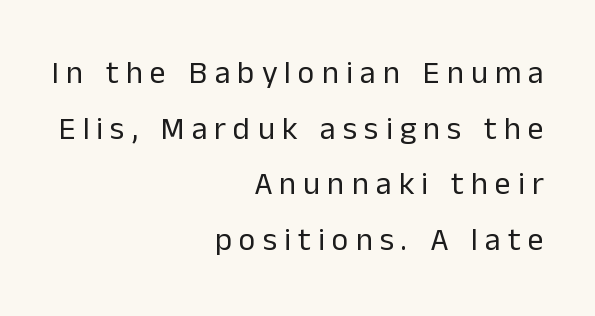
Caption: face not bold, strokes unweighted. Is this a fixed-width face? No — the glyphs have proportional, varying widths. The line texture is sparse and dotted thanks to wide tracking. Every row of glyphs terminates at an identical x-position on the right.
